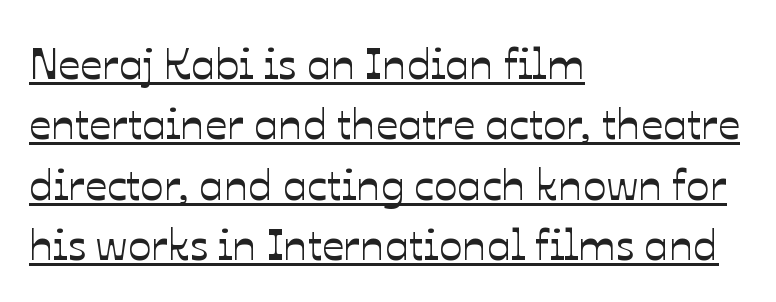
These lines are rendered in a variable-pitch font. Letter spacing: default. A roman cut, with each character standing at attention. Reading down the block, your eye returns to a fixed left position each line. In terms of leading, this rendering sits right in the middle.
